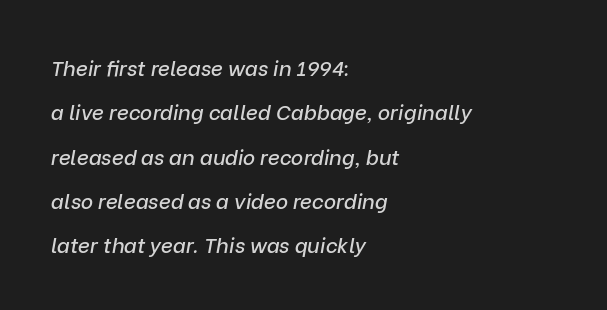
The image shows 21 px text type, italic (leaning right); set left-aligned, loose line spacing (2.11x), normal letter spacing, not underlined.
